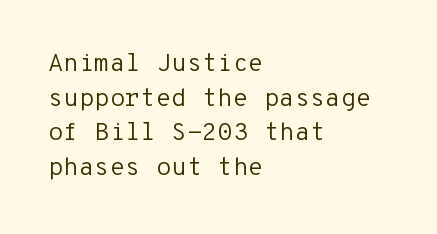
The letters stand straight up with perfectly vertical stems. The typesetter chose a ragged-right arrangement here. What's the leading like? Ordinary, nothing unusual. Nothing unusual about the tracking: characters are spaced as the font intends. Is the stroke heavy? The answer is a plain regular-or-lighter.
